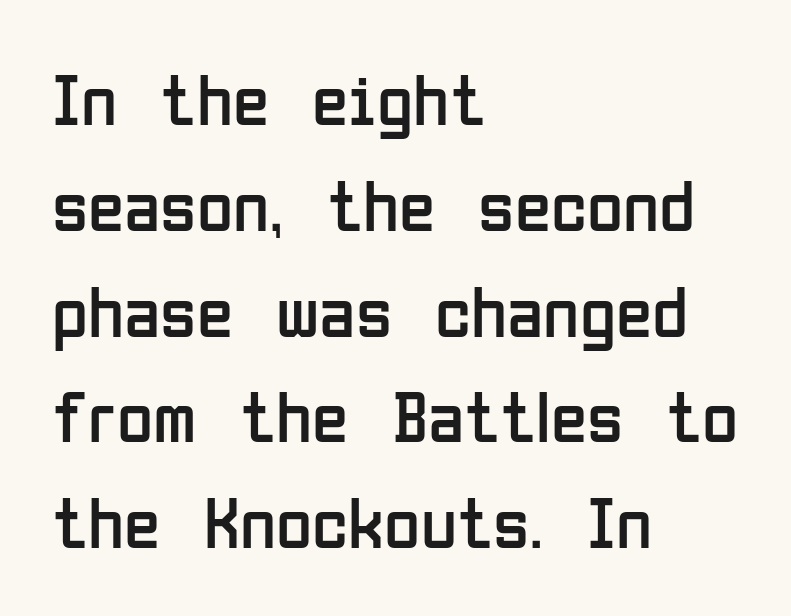
These lines are set flush left with a ragged right edge. The face used here is proportionally spaced, like ordinary book or web type. Tracking value appears to be zero — textbook default spacing. This block has exactly the height ordinary leading produces.
